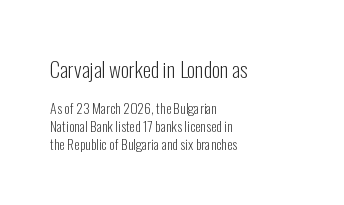
Q: Is the text bold? A: No.
Q: Is the text italic (slanted)? A: No, it is upright.
Q: Is the text underlined? A: No.
Q: How is the paragraph aligned? A: Left-aligned.
Q: Is the spacing between letters normal or unusually wide? A: Normal.
Q: Is the spacing between lines tight, normal or loose? A: Normal.
Q: Which block of text is set in a larger size, the first (top) or the second (bottom)? A: The first (top) one.
